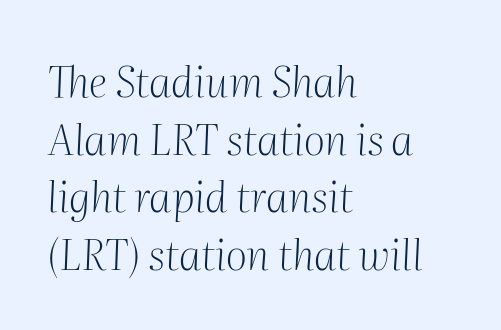
Q: Is the text bold? A: No.
Q: Is the text italic (slanted)? A: Yes, it leans right by about 2 degrees.
Q: Is the typeface a serif or a sans-serif typeface? A: Serif.
Q: Is the text underlined? A: No.
Q: How is the paragraph aligned? A: Left-aligned.
Q: Is the spacing between letters normal or unusually wide? A: Normal.
Q: Is the spacing between lines tight, normal or loose? A: Normal.
Q: Width (condensed, normal, or wide)? A: Normal.
Q: Stroke contrast? A: Medium.
Q: x-height? A: Medium.
Q: Monospaced? A: No.
